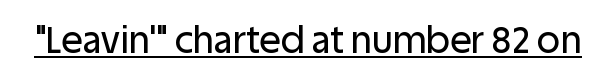
Q: Is the text italic (slanted)? A: No, it is upright.
Q: Is the typeface a serif or a sans-serif typeface? A: Sans-serif.
Q: Is the text underlined? A: Yes.
Q: Is the spacing between letters normal or unusually wide? A: Normal.
Q: Width (condensed, normal, or wide)? A: Normal.
Q: Stroke contrast? A: Low.
Q: x-height? A: Large.
Q: Monospaced? A: No.
